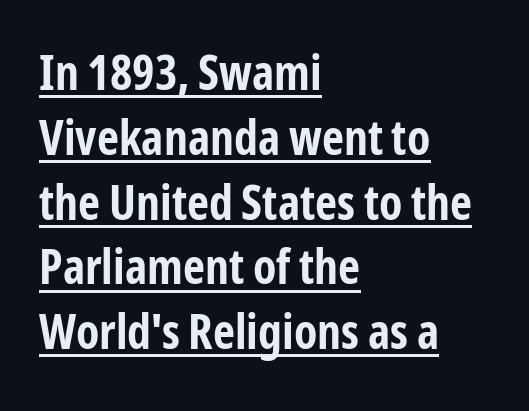
The image shows 48 px bold, condensed sans-serif type, upright; set left-aligned, normal line spacing (1.35x), normal letter spacing, underlined; low stroke contrast and a medium x-height.
